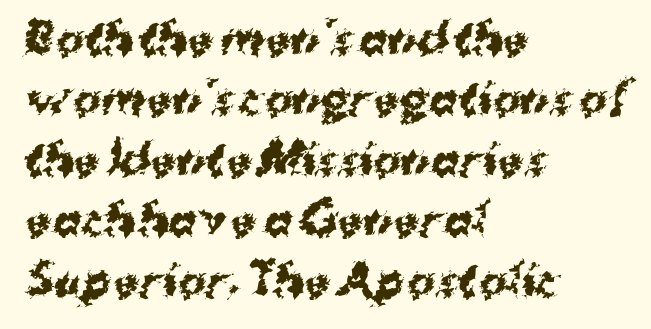
The image shows 42 px bold sans-serif type; set left-aligned, normal line spacing (1.44x), normal letter spacing, not underlined; medium stroke contrast and a medium x-height.
